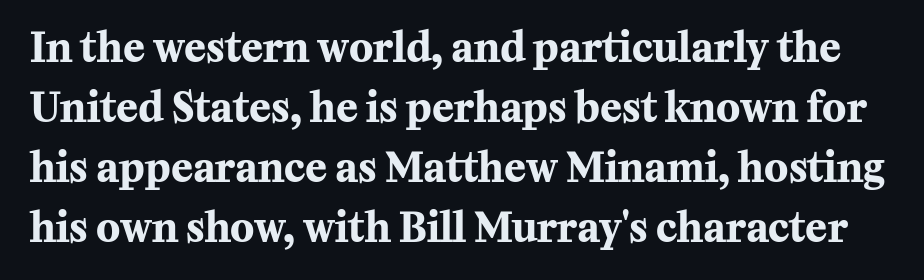
Q: Is the text bold? A: Yes.
Q: Is the text italic (slanted)? A: No, it is upright.
Q: Is the typeface a serif or a sans-serif typeface? A: Serif.
Q: Is the text underlined? A: No.
Q: Is the spacing between letters normal or unusually wide? A: Normal.
Q: Is the spacing between lines tight, normal or loose? A: Normal.
Q: Width (condensed, normal, or wide)? A: Normal.
Q: Stroke contrast? A: Medium.
Q: x-height? A: Medium.
Q: Monospaced? A: No.
